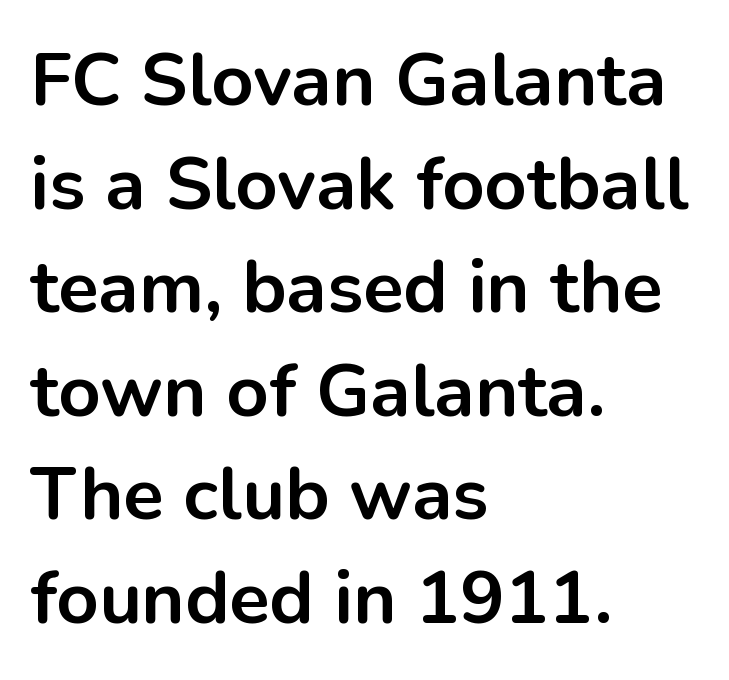
Q: Is the text bold? A: Yes.
Q: Is the text italic (slanted)? A: No, it is upright.
Q: Is the typeface a serif or a sans-serif typeface? A: Sans-serif.
Q: Is the text underlined? A: No.
Q: How is the paragraph aligned? A: Left-aligned.
Q: Is the spacing between letters normal or unusually wide? A: Normal.
Q: Is the spacing between lines tight, normal or loose? A: Normal.
Q: Width (condensed, normal, or wide)? A: Normal.
Q: Stroke contrast? A: Low.
Q: x-height? A: Medium.
Q: Monospaced? A: No.
